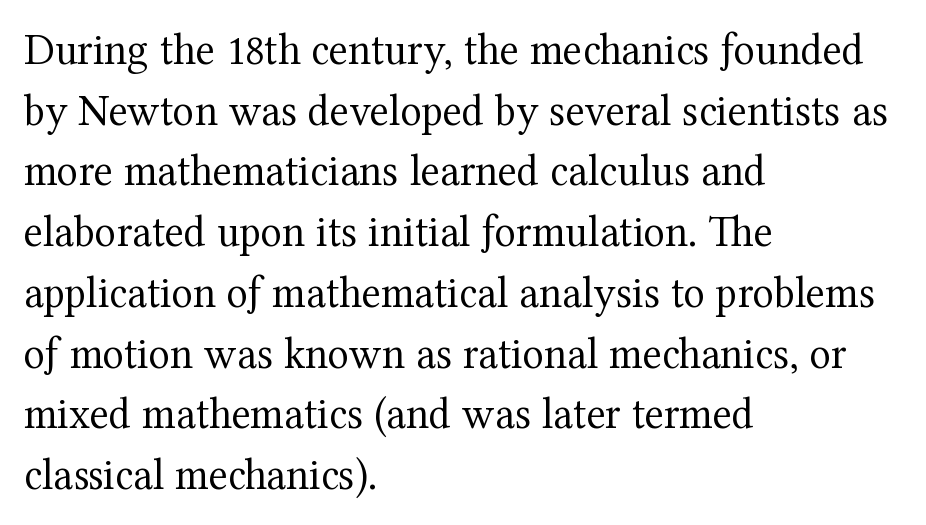
The image shows 44 px regular-weight serif type, upright; set left-aligned, normal line spacing (1.38x), normal letter spacing, not underlined; medium stroke contrast and a medium x-height.
